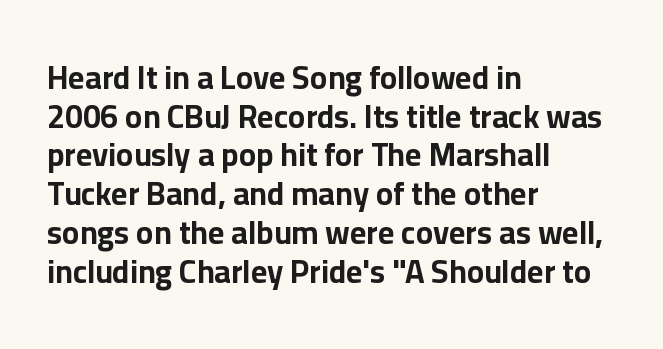
These lines are rendered in a variable-pitch font. Horizontally, the lines are justified to the leading edge only. This is the regular roman posture of the typeface. Strong, thick strokes mark this as bold type. The line texture is even and compact thanks to regular tracking. This sample uses a sans-serif face.
